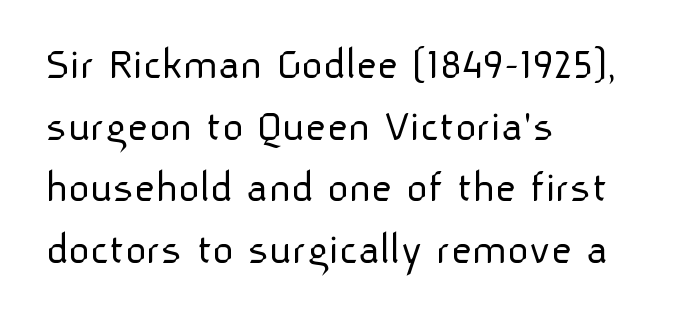
{"serif": "no", "italic": "no", "bold": "no", "weight": "light", "width": "normal", "stroke_contrast": "low", "x_height": "medium", "monospaced": "no", "underline": "no", "align": "left", "line_spacing": "normal", "line_spacing_ratio": 1.34, "letter_spacing": "normal", "letter_spacing_em": 0.0, "glyph_px": 46}
